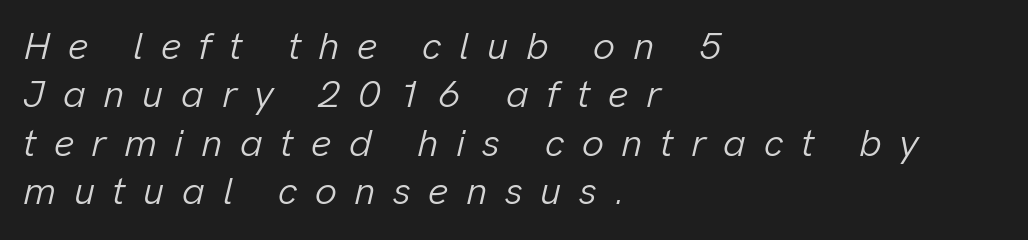
The image shows 39 px light type, italic (leaning right); set left-aligned, line spacing 1.24x, unusually wide letter spacing (+0.45 em), not underlined; low stroke contrast and a medium x-height.
